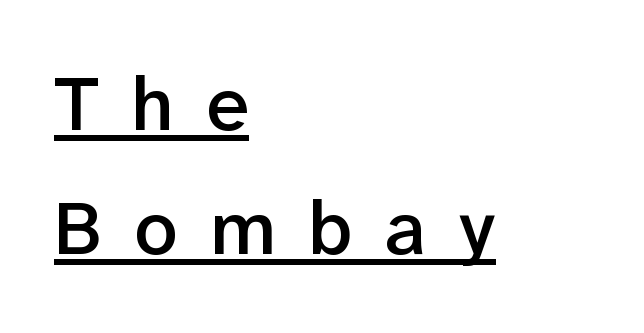
Look at the bottom of the vertical strokes: they stop flat, with no serifs. The passage shown is underscored from start to finish. Every character sits straight up, as roman type does. Weight: semibold (demi).
